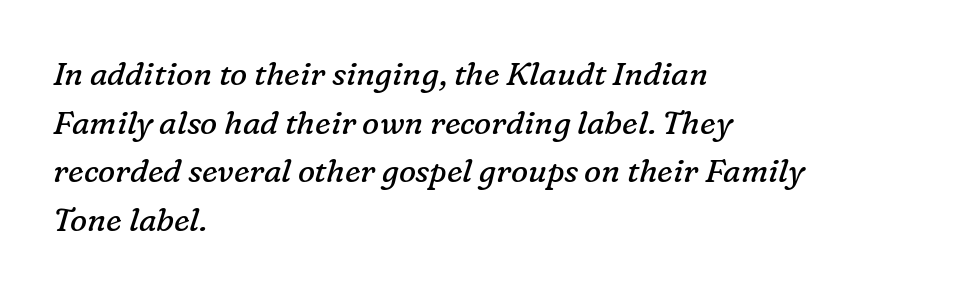
Q: Is the text bold? A: No.
Q: Is the text italic (slanted)? A: Yes, it leans right by about 16 degrees.
Q: Is the typeface a serif or a sans-serif typeface? A: Serif.
Q: Is the text underlined? A: No.
Q: How is the paragraph aligned? A: Left-aligned.
Q: Is the spacing between letters normal or unusually wide? A: Normal.
Q: Is the spacing between lines tight, normal or loose? A: Normal.
Q: Width (condensed, normal, or wide)? A: Normal.
Q: Stroke contrast? A: Low.
Q: x-height? A: Medium.
Q: Monospaced? A: No.
